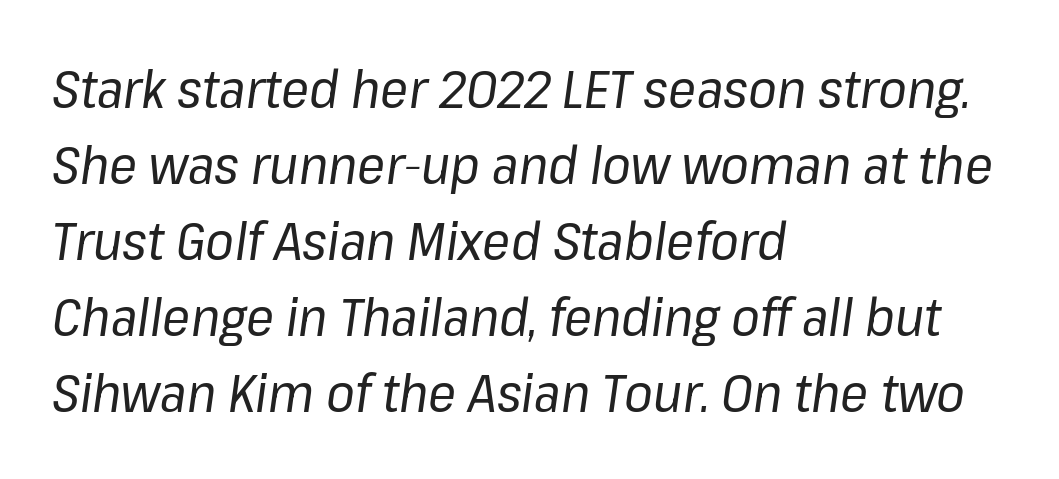
{"italic": "yes", "lean": "right", "slant_degrees": 8, "bold": "no", "weight": "regular", "width": "normal", "stroke_contrast": "low", "x_height": "medium", "monospaced": "no", "underline": "no", "align": "left", "line_spacing": "normal", "line_spacing_ratio": 1.46, "letter_spacing": "normal", "letter_spacing_em": 0.0, "glyph_px": 52}
